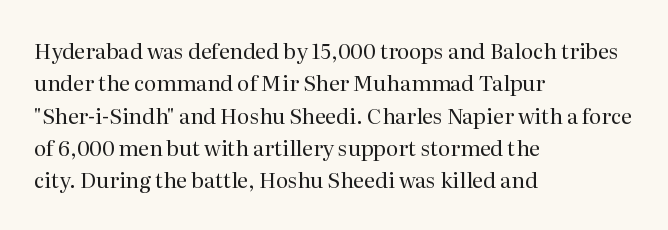
The image shows 21 px text type, upright; set left-aligned, normal line spacing (1.54x), normal letter spacing, not underlined.
